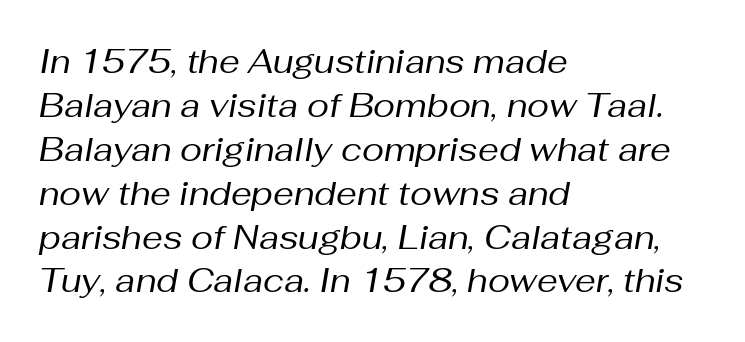
Q: Is the text bold? A: No.
Q: Is the text italic (slanted)? A: Yes, it leans right by about 10 degrees.
Q: Is the text underlined? A: No.
Q: How is the paragraph aligned? A: Left-aligned.
Q: Is the spacing between letters normal or unusually wide? A: Normal.
Q: Is the spacing between lines tight, normal or loose? A: Normal.
Q: Width (condensed, normal, or wide)? A: Normal.
Q: Stroke contrast? A: Medium.
Q: x-height? A: Medium.
Q: Monospaced? A: No.
